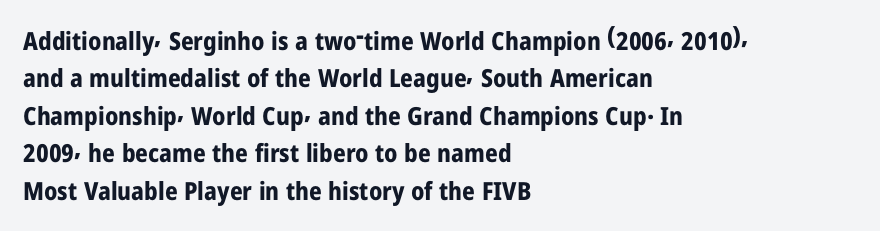
Baseline-to-baseline distance is the conventional proportion of letter height. The typesetter chose a ragged-right arrangement here. The zone under the glyphs is completely vacant. Typesetter's note: full bold, strokes at maximum text heaviness. In terms of posture, this sample is upright. The horizontal fit of the characters is conventional and even.
